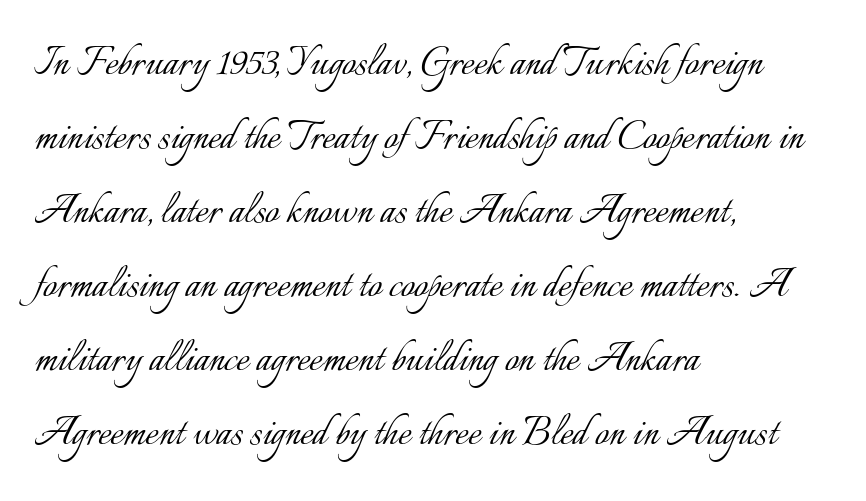
{"bold": "no", "weight": "light", "width": "normal", "stroke_contrast": "low", "x_height": "small", "monospaced": "no", "underline": "no", "align": "left", "line_spacing": "normal", "line_spacing_ratio": 1.51, "letter_spacing": "normal", "letter_spacing_em": 0.0, "glyph_px": 49}
